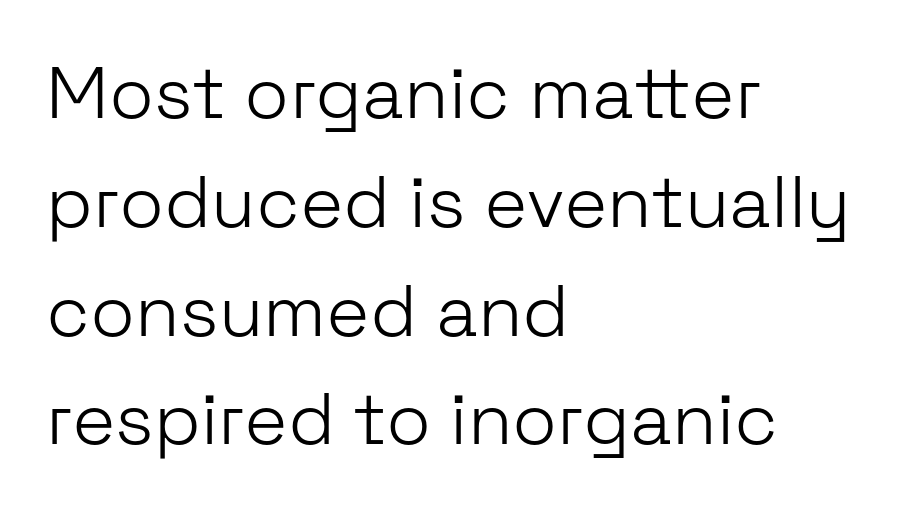
{"serif": "no", "italic": "no", "bold": "no", "weight": "light", "width": "normal", "stroke_contrast": "low", "x_height": "medium", "monospaced": "no", "underline": "no", "align": "left", "line_spacing": "normal", "line_spacing_ratio": 1.49, "letter_spacing": "normal", "letter_spacing_em": 0.0, "glyph_px": 73}
